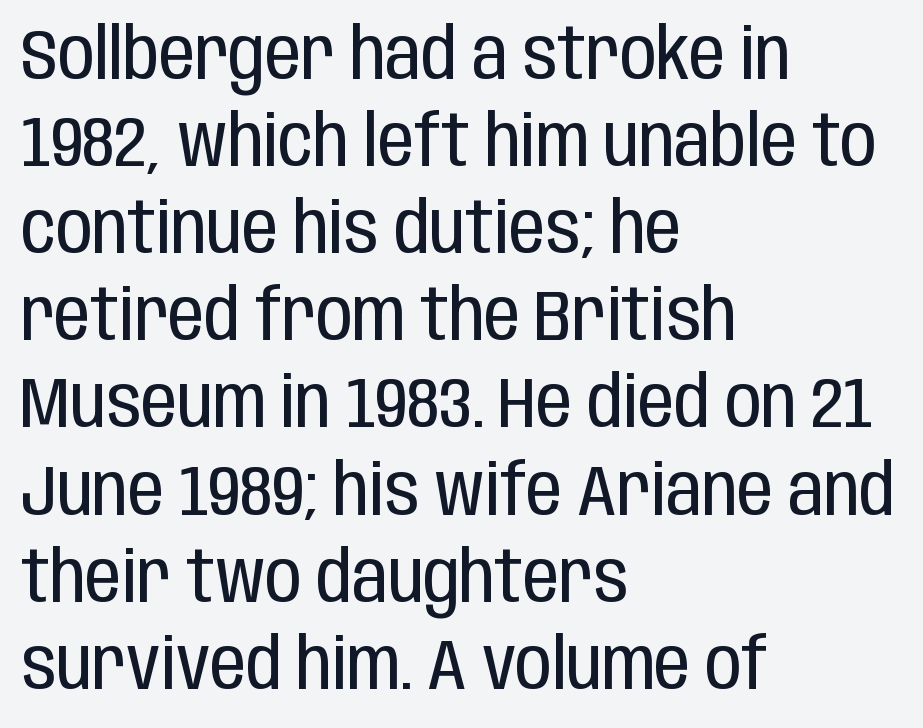
The strokes carry an ordinary text weight at most. Font category for this specimen: sans-serif. Nobody drew a line under any word here. Think of a printed novel: that variable character pitch is what you see here. A roman cut, with each character standing at attention.
